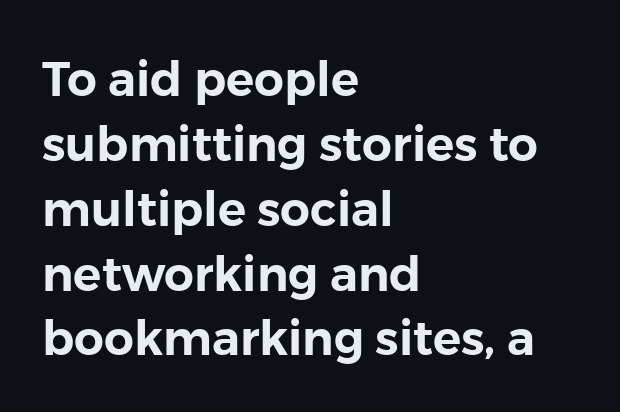
The image shows 47 px sans-serif type, upright; set left-aligned, normal line spacing (1.38x), normal letter spacing, not underlined; low stroke contrast and a medium x-height.
